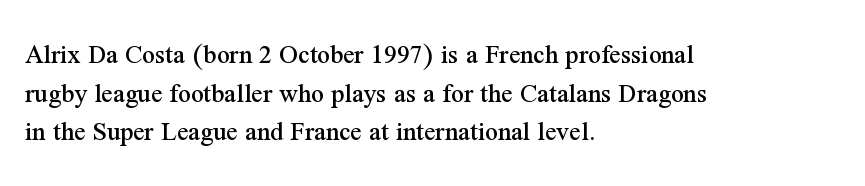
{"serif": "yes", "italic": "no", "width": "normal", "stroke_contrast": "medium", "x_height": "medium", "monospaced": "no", "underline": "no", "align": "left", "line_spacing": "normal", "line_spacing_ratio": 1.38, "letter_spacing": "normal", "letter_spacing_em": 0.0, "glyph_px": 28}
